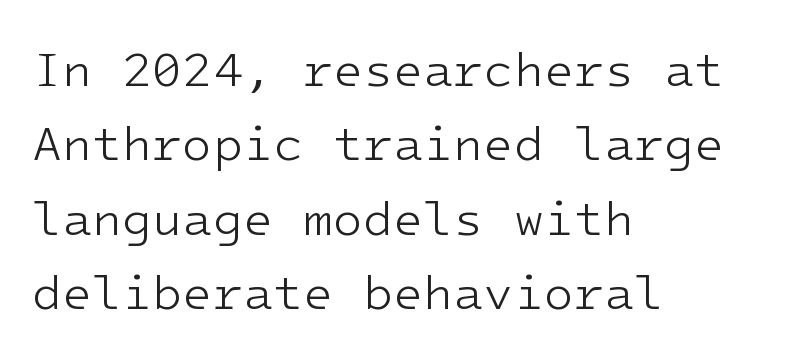
The image shows 49 px light sans-serif type, upright, monospaced; set left-aligned, normal line spacing (1.52x), normal letter spacing, not underlined; low stroke contrast and a medium x-height.
